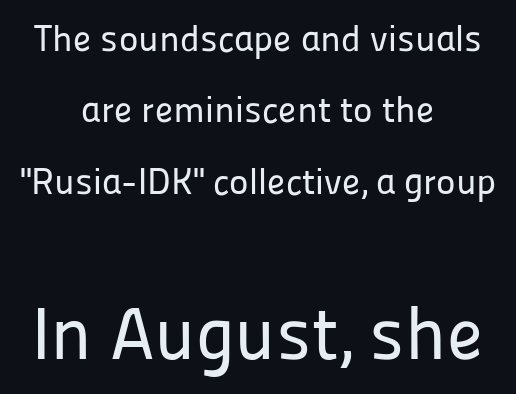
{"serif": "no", "italic": "no", "width": "normal", "stroke_contrast": "low", "x_height": "medium", "monospaced": "no", "underline": "no", "align": "center", "line_spacing": "loose", "line_spacing_ratio": 1.93, "letter_spacing": "normal", "letter_spacing_em": 0.0, "larger_block": "second", "size_ratio": 2.0, "glyph_px": 74}
